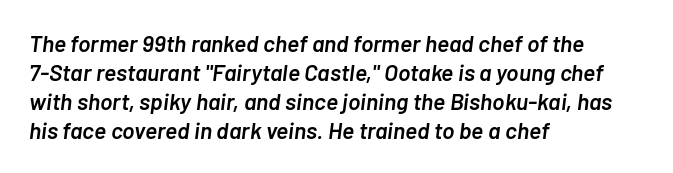
Which margin do the lines hug? The left one — the right edge is uneven. Every letter is mildly thick-stroked: semibold rather than bold. Descenders are the only things crossing below the line. Slant detected: the letters are inclined. This block has exactly the height ordinary leading produces. This sample uses plain, unmodified letter spacing.
